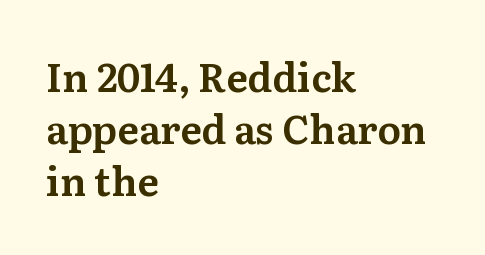
The image shows 39 px serif type, upright; set left-aligned, normal line spacing (1.33x), normal letter spacing, not underlined; medium stroke contrast and a medium x-height.
